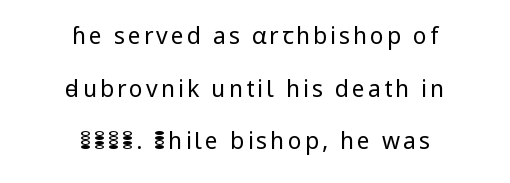
{"italic": "no", "bold": "no", "underline": "no", "align": "center", "line_spacing": "loose", "line_spacing_ratio": 2.29, "glyph_px": 23}
